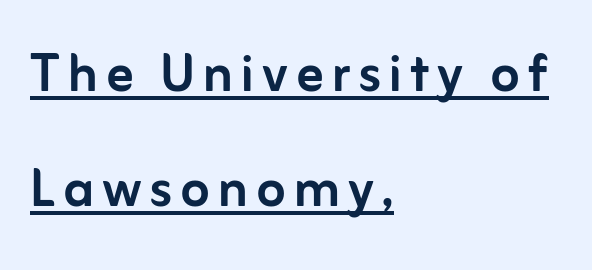
Q: Is the text italic (slanted)? A: No, it is upright.
Q: Is the typeface a serif or a sans-serif typeface? A: Sans-serif.
Q: Is the text underlined? A: Yes.
Q: How is the paragraph aligned? A: Left-aligned.
Q: Width (condensed, normal, or wide)? A: Normal.
Q: Stroke contrast? A: Low.
Q: x-height? A: Medium.
Q: Monospaced? A: No.
